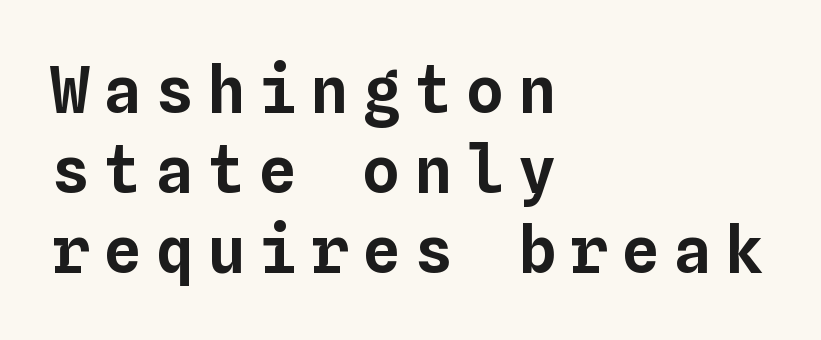
{"italic": "no", "width": "normal", "stroke_contrast": "low", "x_height": "medium", "monospaced": "yes", "underline": "no", "align": "left", "line_spacing": "normal", "line_spacing_ratio": 1.25, "letter_spacing": "wide", "letter_spacing_em": 0.21, "glyph_px": 64}
